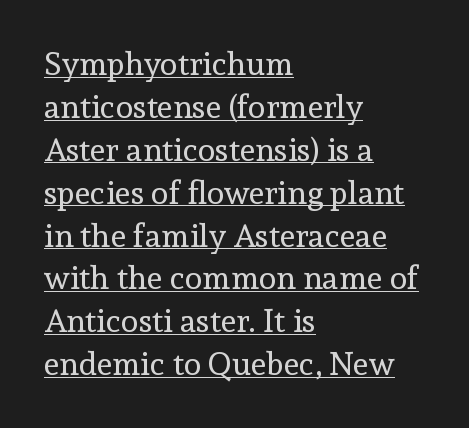
Q: Is the text bold? A: No.
Q: Is the text italic (slanted)? A: No, it is upright.
Q: Is the typeface a serif or a sans-serif typeface? A: Serif.
Q: Is the text underlined? A: Yes.
Q: How is the paragraph aligned? A: Left-aligned.
Q: Is the spacing between letters normal or unusually wide? A: Normal.
Q: Is the spacing between lines tight, normal or loose? A: Normal.
Q: Width (condensed, normal, or wide)? A: Normal.
Q: x-height? A: Medium.
Q: Monospaced? A: No.
